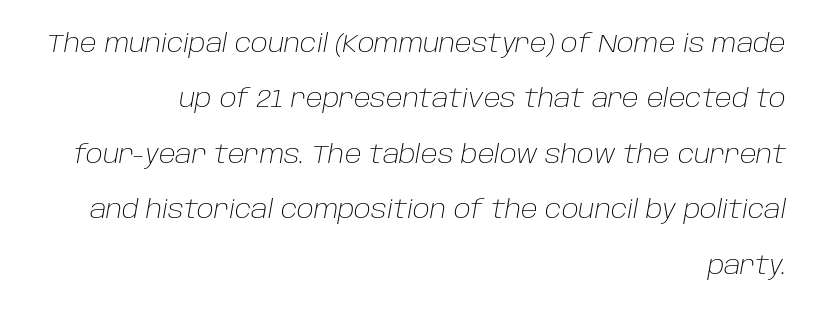
Q: Is the text bold? A: No.
Q: Is the text italic (slanted)? A: Yes, it leans right by about 10 degrees.
Q: Is the text underlined? A: No.
Q: How is the paragraph aligned? A: Right-aligned.
Q: Is the spacing between letters normal or unusually wide? A: Normal.
Q: Is the spacing between lines tight, normal or loose? A: Loose.
